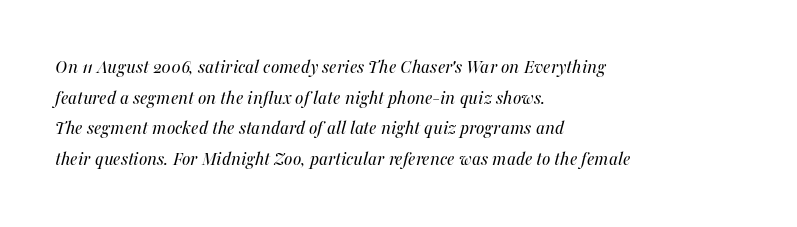
The passage shown has conventional tracking throughout. This sample keeps an unexceptional amount of space between lines. Stems and bowls with no extra thickness — not bold. Glance below the letters and you will spot only blank space.
